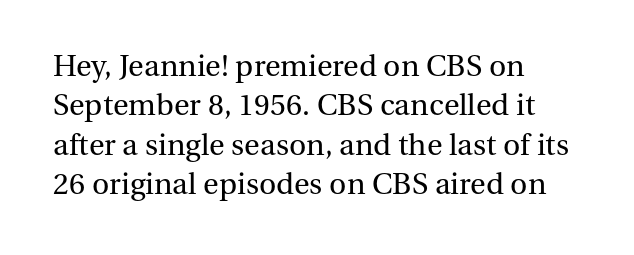
The image shows 30 px regular-weight serif type, upright; set left-aligned, normal line spacing (1.31x), normal letter spacing, not underlined; medium stroke contrast and a medium x-height.
